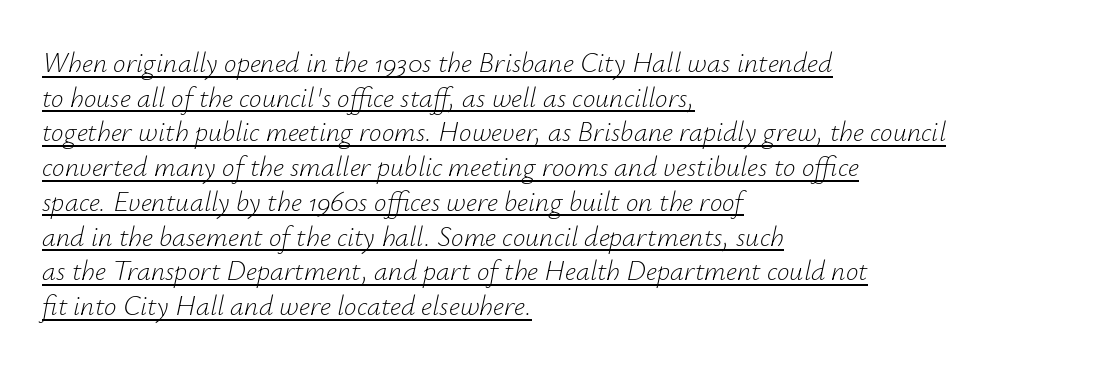
Q: Is the text bold? A: No.
Q: Is the text italic (slanted)? A: Yes, it leans right by about 12 degrees.
Q: Is the text underlined? A: Yes.
Q: How is the paragraph aligned? A: Left-aligned.
Q: Is the spacing between letters normal or unusually wide? A: Normal.
Q: Width (condensed, normal, or wide)? A: Normal.
Q: Stroke contrast? A: Low.
Q: x-height? A: Small.
Q: Monospaced? A: No.
